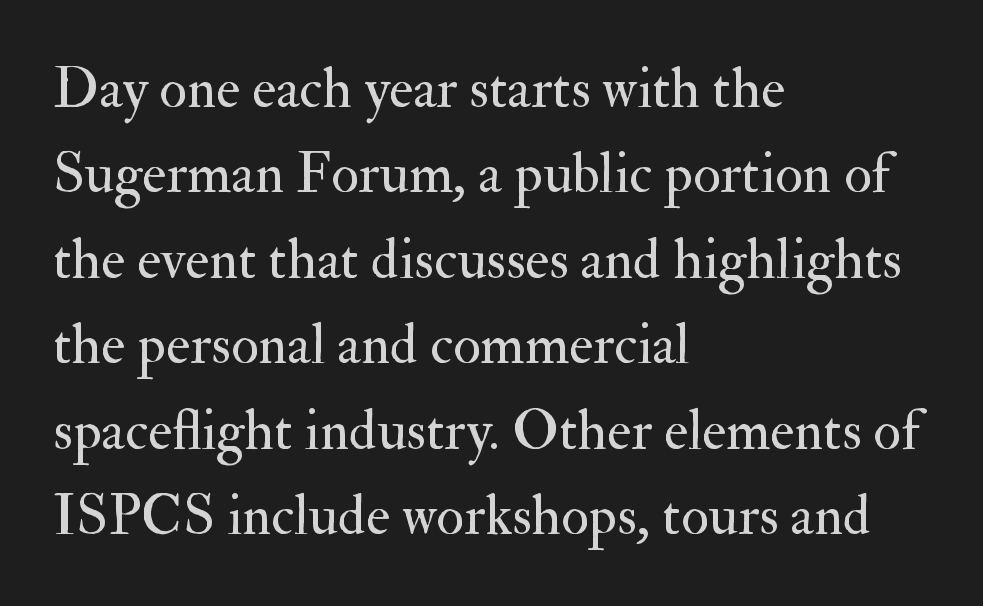
The image shows 57 px regular-weight serif type, upright; set left-aligned, normal line spacing (1.5x), normal letter spacing, not underlined; medium stroke contrast and a small x-height.
